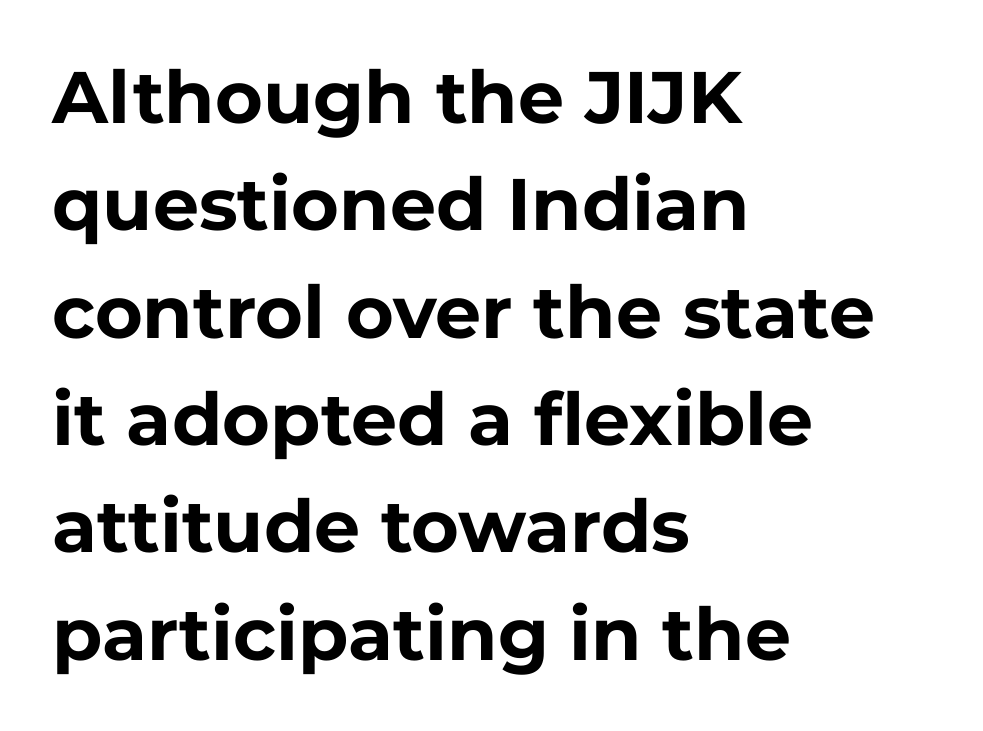
{"serif": "no", "italic": "no", "bold": "yes", "weight": "bold", "width": "normal", "stroke_contrast": "low", "x_height": "medium", "monospaced": "no", "underline": "no", "align": "left", "line_spacing": "normal", "line_spacing_ratio": 1.47, "letter_spacing": "normal", "letter_spacing_em": 0.0, "glyph_px": 73}
